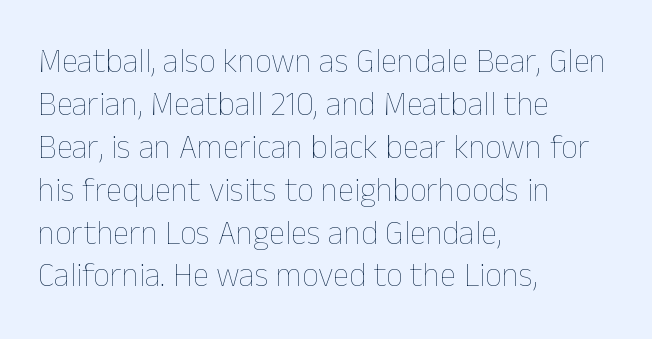
Stems and bowls with no extra thickness — not bold. The rows are spaced the way most documents space them. The face used here is proportionally spaced, like ordinary book or web type. The paragraph has a hard left edge and a soft right edge.
